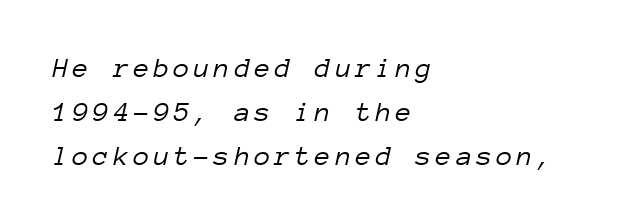
Q: Is the text bold? A: No.
Q: Is the text italic (slanted)? A: Yes, it leans right by about 12 degrees.
Q: Is the text underlined? A: No.
Q: How is the paragraph aligned? A: Left-aligned.
Q: Is the spacing between lines tight, normal or loose? A: Normal.
Q: Width (condensed, normal, or wide)? A: Normal.
Q: Stroke contrast? A: Low.
Q: x-height? A: Medium.
Q: Monospaced? A: Yes.
